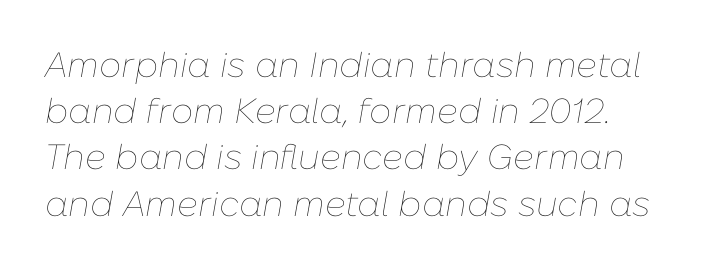
The image shows 35 px thin type, italic (leaning right); set normal line spacing (1.32x), normal letter spacing, not underlined; low stroke contrast and a medium x-height.
